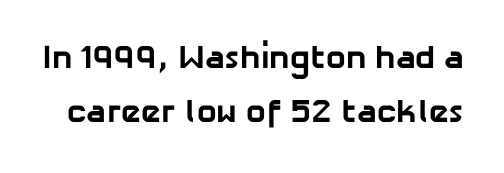
{"serif": "no", "bold": "yes", "weight": "bold", "width": "normal", "stroke_contrast": "low", "x_height": "medium", "monospaced": "no", "underline": "no", "line_spacing": "normal", "line_spacing_ratio": 1.63, "letter_spacing": "normal", "letter_spacing_em": 0.0, "glyph_px": 33}
